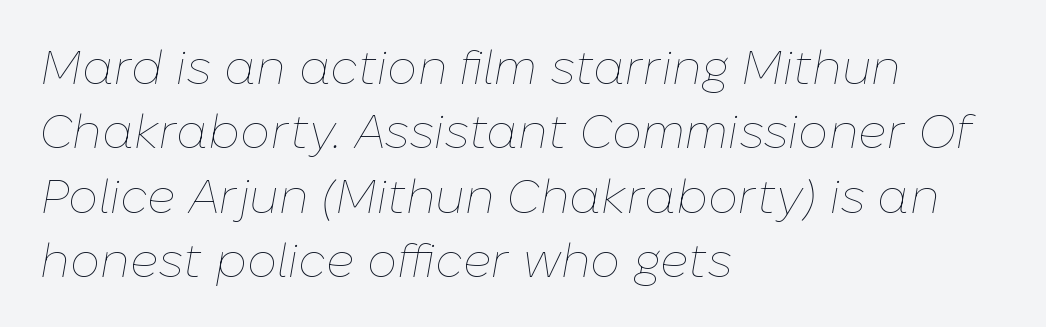
The image shows 48 px thin type, italic (leaning right); set left-aligned, normal line spacing (1.34x), normal letter spacing, not underlined; low stroke contrast and a medium x-height.
